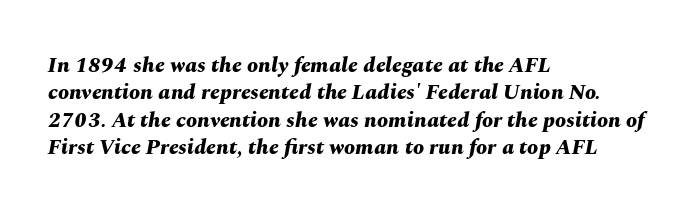
The image shows 22 px bold type, italic (leaning right); set left-aligned, normal line spacing (1.25x), normal letter spacing, not underlined.
